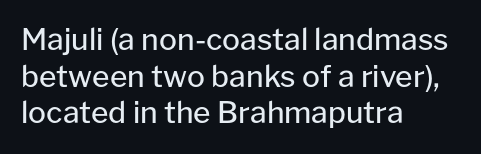
The image shows 30 px regular-weight sans-serif type, upright; set left-aligned, line spacing 1.22x, normal letter spacing, not underlined; low stroke contrast and a medium x-height.
